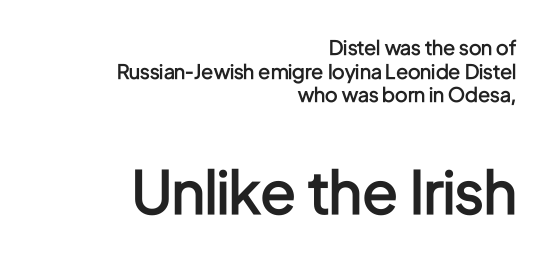
The letters stand straight up with perfectly vertical stems. Set as a demibold, roughly 600 on the weight scale. Every row of glyphs terminates at an identical x-position on the right. Standard letterfit; no display-style spreading of the glyphs. Between these two stacked blocks, the lower one wins on size. The string is rendered with underlining switched off.
